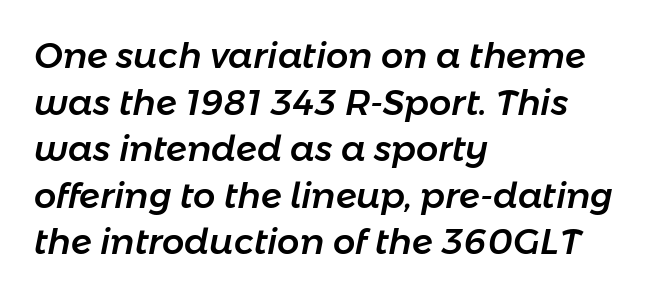
{"italic": "yes", "lean": "right", "slant_degrees": 11, "width": "normal", "stroke_contrast": "low", "x_height": "medium", "monospaced": "no", "underline": "no", "align": "left", "line_spacing": "normal", "line_spacing_ratio": 1.33, "letter_spacing": "normal", "letter_spacing_em": 0.0, "glyph_px": 35}
